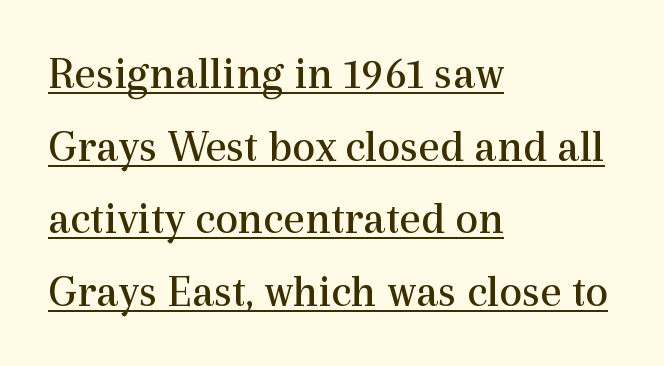
Q: Is the text bold? A: No.
Q: Is the text italic (slanted)? A: No, it is upright.
Q: Is the typeface a serif or a sans-serif typeface? A: Serif.
Q: Is the text underlined? A: Yes.
Q: How is the paragraph aligned? A: Left-aligned.
Q: Is the spacing between letters normal or unusually wide? A: Normal.
Q: Is the spacing between lines tight, normal or loose? A: Normal.
Q: Width (condensed, normal, or wide)? A: Normal.
Q: x-height? A: Medium.
Q: Monospaced? A: No.
